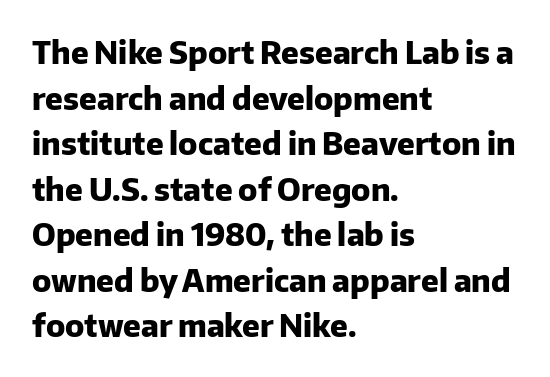
Q: Is the text bold? A: Yes.
Q: Is the text italic (slanted)? A: No, it is upright.
Q: Is the typeface a serif or a sans-serif typeface? A: Sans-serif.
Q: Is the text underlined? A: No.
Q: How is the paragraph aligned? A: Left-aligned.
Q: Is the spacing between letters normal or unusually wide? A: Normal.
Q: Is the spacing between lines tight, normal or loose? A: Normal.
Q: Width (condensed, normal, or wide)? A: Normal.
Q: Stroke contrast? A: Low.
Q: x-height? A: Medium.
Q: Monospaced? A: No.
